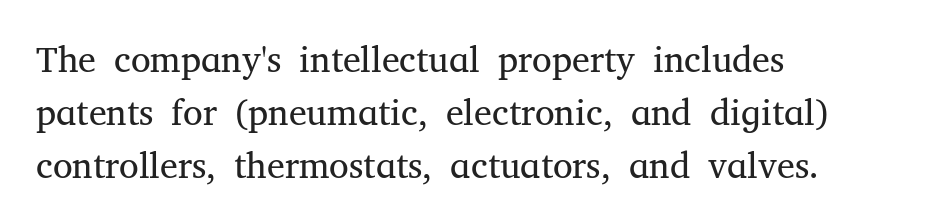
{"serif": "yes", "italic": "no", "bold": "no", "weight": "regular", "width": "normal", "stroke_contrast": "medium", "x_height": "medium", "monospaced": "no", "underline": "no", "align": "left", "line_spacing": "normal", "line_spacing_ratio": 1.47, "letter_spacing": "normal", "letter_spacing_em": 0.0, "glyph_px": 36}
